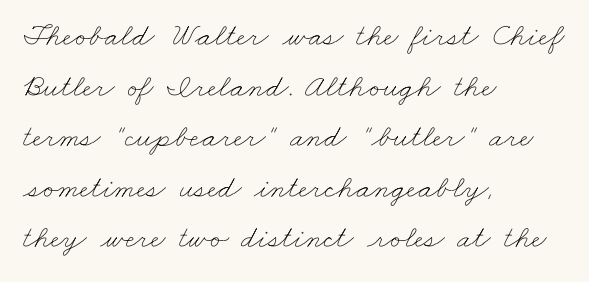
Nothing unusual about the tracking: characters are spaced as the font intends. Honestly, there is no underline to notice here at all. Think of a printed novel: that variable character pitch is what you see here. The designer left line spacing at the default.
